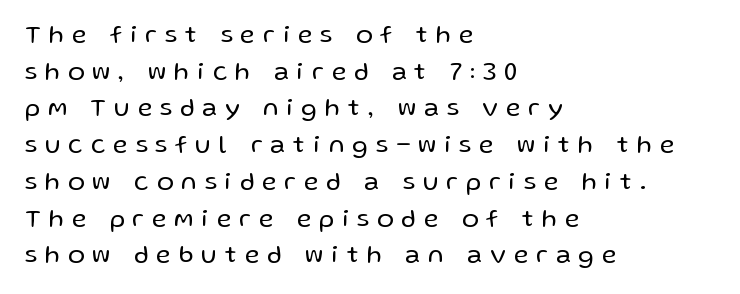
Q: Is the text bold? A: No.
Q: Is the text italic (slanted)? A: No, it is upright.
Q: Is the text underlined? A: No.
Q: How is the paragraph aligned? A: Left-aligned.
Q: Is the spacing between letters normal or unusually wide? A: Unusually wide.
Q: Is the spacing between lines tight, normal or loose? A: Normal.
